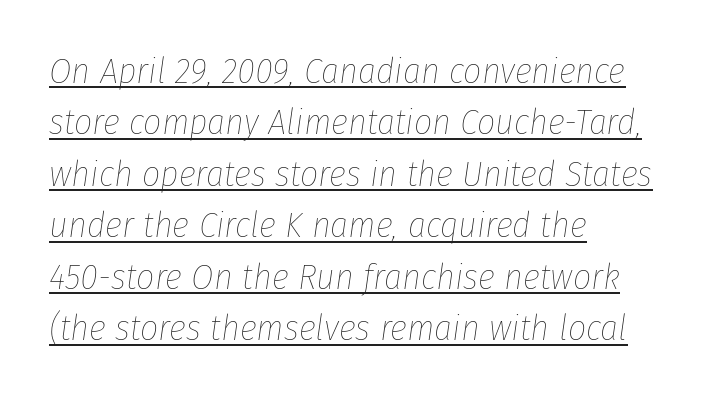
The image shows 36 px thin, condensed type, italic (leaning right); set left-aligned, normal line spacing (1.43x), normal letter spacing, underlined; low stroke contrast and a medium x-height.
